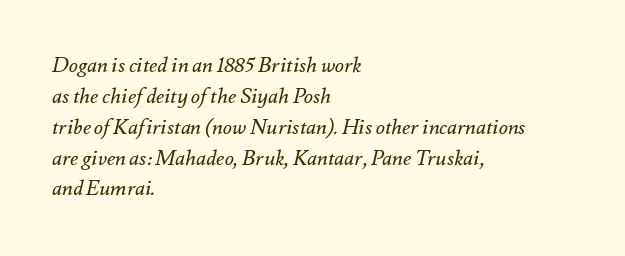
Regarding leading, the lines here are spaced in the standard way. Summary of weight: not heavy and not bold. Layout note: lines flush left. Posture: slanted. The passage shown is not underscored anywhere. The line texture is even and compact thanks to regular tracking.
